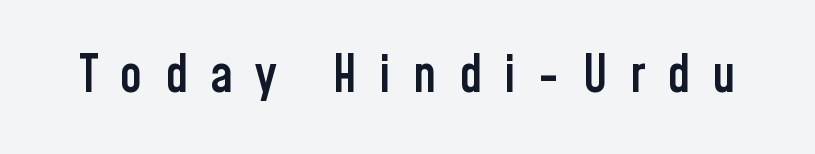
The image shows 51 px semibold, condensed sans-serif type, upright; set unusually wide letter spacing (+0.43 em), not underlined; low stroke contrast and a medium x-height.
